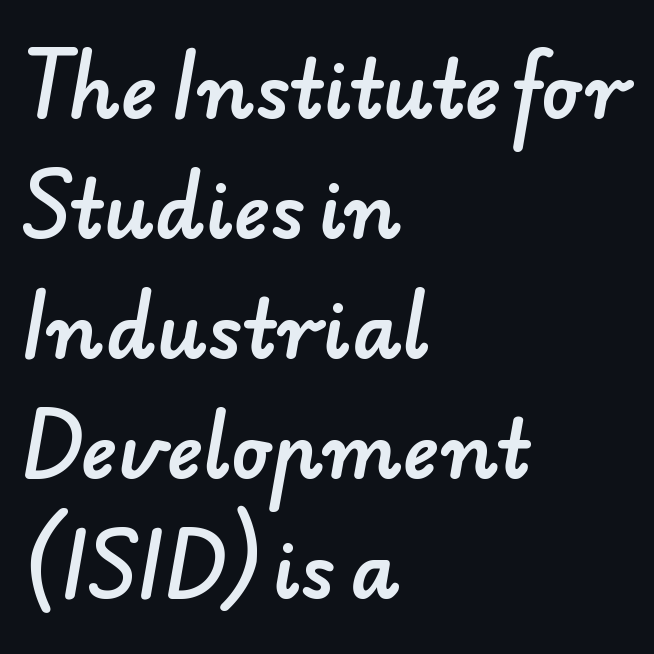
{"serif": "no", "width": "normal", "stroke_contrast": "low", "x_height": "small", "monospaced": "no", "underline": "no", "align": "left", "line_spacing": "normal", "line_spacing_ratio": 1.56, "letter_spacing": "normal", "letter_spacing_em": 0.0, "glyph_px": 77}
